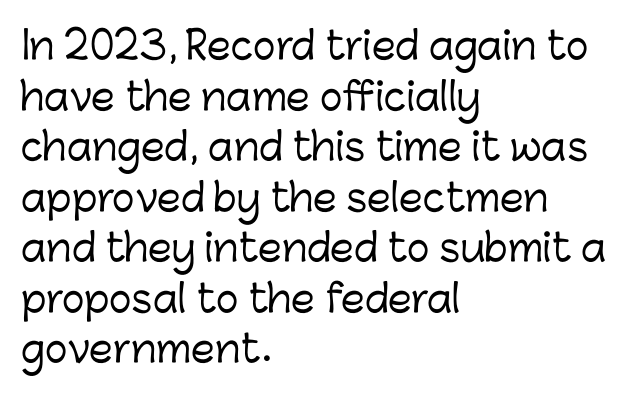
{"serif": "no", "italic": "no", "width": "normal", "stroke_contrast": "low", "x_height": "medium", "monospaced": "no", "underline": "no", "align": "left", "line_spacing": "normal", "line_spacing_ratio": 1.33, "letter_spacing": "normal", "letter_spacing_em": 0.0, "glyph_px": 38}
